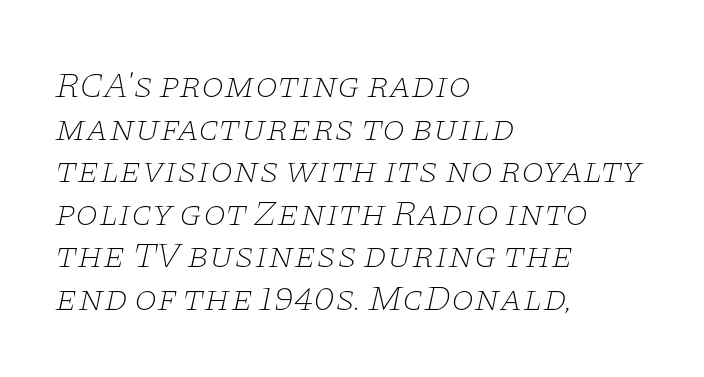
The image shows 37 px thin, wide serif type, italic (leaning right); set left-aligned, tight line spacing (1.15x), normal letter spacing, not underlined; low stroke contrast and a large x-height.
